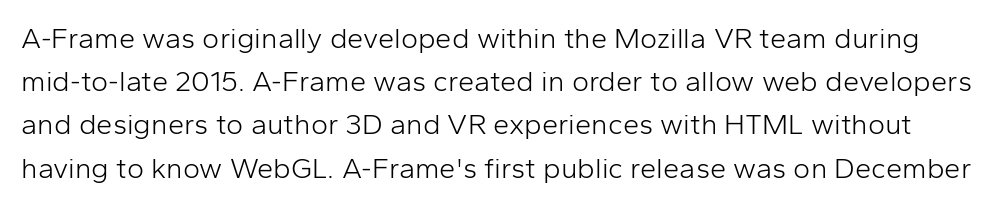
Q: Is the text bold? A: No.
Q: Is the text italic (slanted)? A: No, it is upright.
Q: Is the typeface a serif or a sans-serif typeface? A: Sans-serif.
Q: Is the text underlined? A: No.
Q: Is the spacing between letters normal or unusually wide? A: Normal.
Q: Is the spacing between lines tight, normal or loose? A: Normal.
Q: Width (condensed, normal, or wide)? A: Normal.
Q: Stroke contrast? A: Low.
Q: x-height? A: Medium.
Q: Monospaced? A: No.
